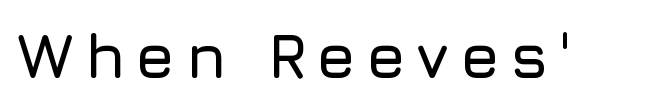
The space directly below the letters is spotless. Note the varied advance widths — an 'i' is clearly narrower than an 'm'. Serif or sans? Sans — the stroke terminals are bare. This is roman type, the default non-slanted kind.
